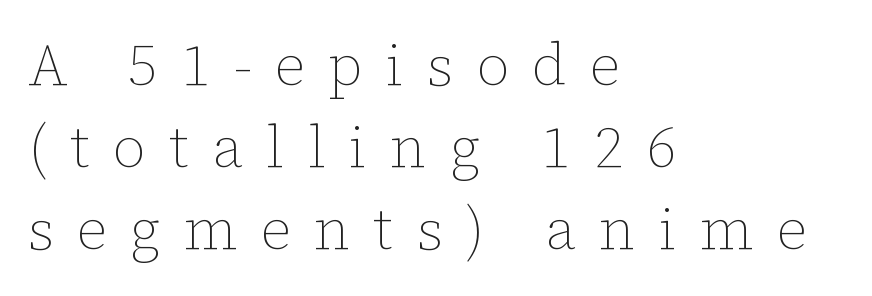
Q: Is the text bold? A: No.
Q: Is the text italic (slanted)? A: No, it is upright.
Q: Is the text underlined? A: No.
Q: How is the paragraph aligned? A: Left-aligned.
Q: Is the spacing between letters normal or unusually wide? A: Unusually wide.
Q: Is the spacing between lines tight, normal or loose? A: Normal.
Q: Width (condensed, normal, or wide)? A: Normal.
Q: Stroke contrast? A: Low.
Q: x-height? A: Medium.
Q: Monospaced? A: No.
